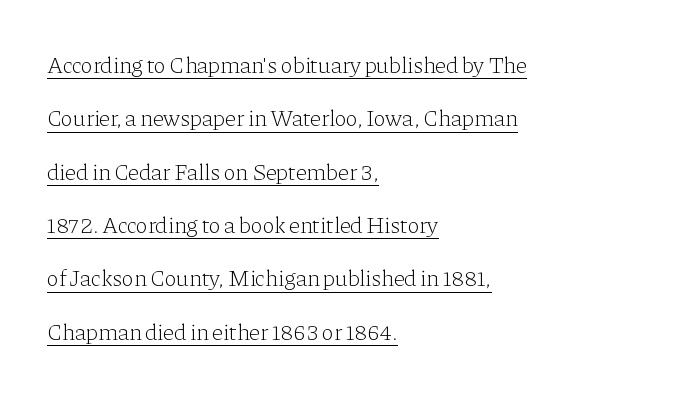
The image shows 23 px text type, upright; set left-aligned, loose line spacing (2.32x), normal letter spacing, underlined.
